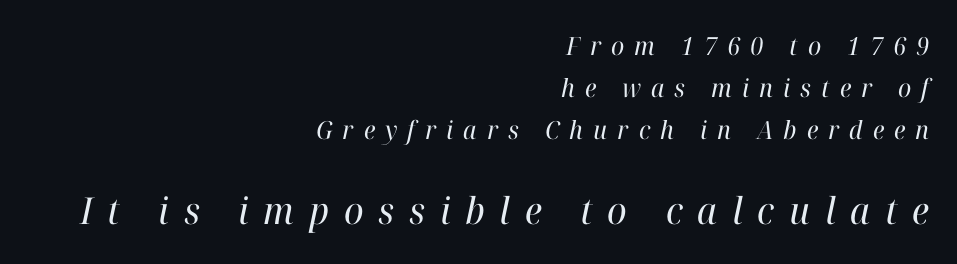
The image shows 37 px regular-weight serif type, italic (leaning right); set right-aligned, normal line spacing (1.69x), unusually wide letter spacing (+0.4 em), not underlined; the second (bottom) block is 1.48x larger; high stroke contrast and a medium x-height.
